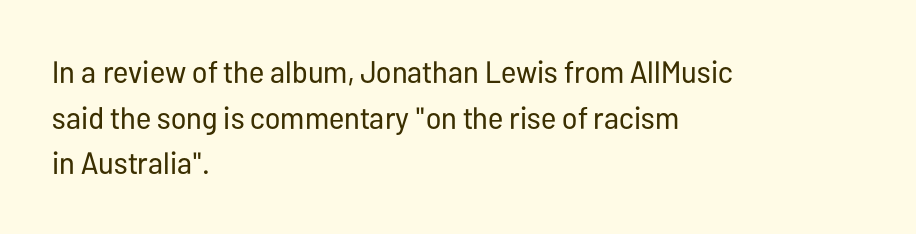
Look at the tracking — it's just the regular setting, nothing added. Honestly, the row spacing looks completely unremarkable. Ink coverage per letter is moderate at most. A typesetter would mark this as roman, not italic. Leftover space on each line is placed entirely after the last word.
